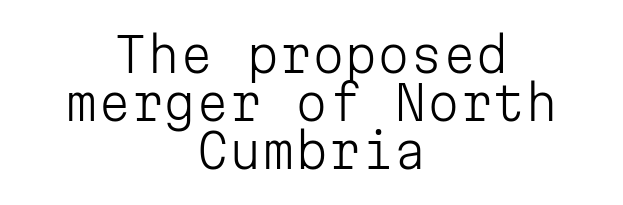
{"serif": "no", "italic": "no", "bold": "no", "weight": "light", "width": "normal", "stroke_contrast": "low", "x_height": "medium", "monospaced": "yes", "underline": "no", "align": "center", "line_spacing": "tight", "line_spacing_ratio": 1.02, "letter_spacing": "normal", "letter_spacing_em": 0.0, "glyph_px": 47}
